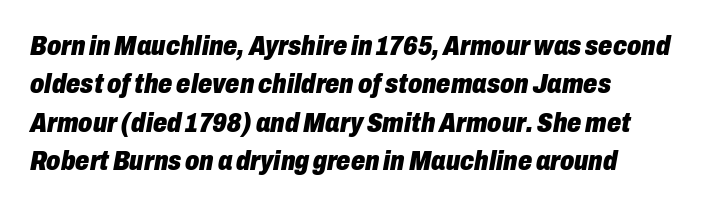
{"italic": "yes", "lean": "right", "slant_degrees": 10, "bold": "yes", "weight": "heavy", "width": "condensed", "stroke_contrast": "low", "x_height": "medium", "monospaced": "no", "underline": "no", "align": "left", "line_spacing": "normal", "line_spacing_ratio": 1.37, "letter_spacing": "normal", "letter_spacing_em": 0.0, "glyph_px": 28}
